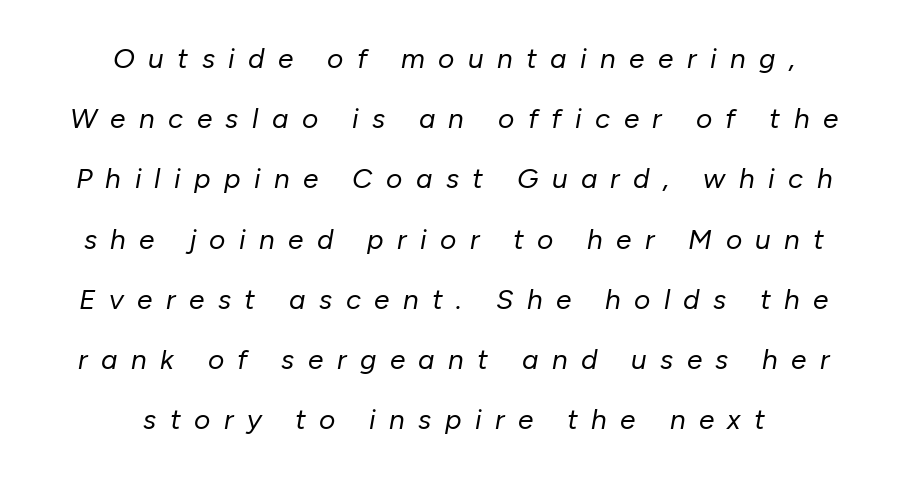
The image shows 28 px regular-weight type, italic (leaning right); set centered, loose line spacing (2.15x), unusually wide letter spacing (+0.48 em), not underlined; low stroke contrast and a medium x-height.
